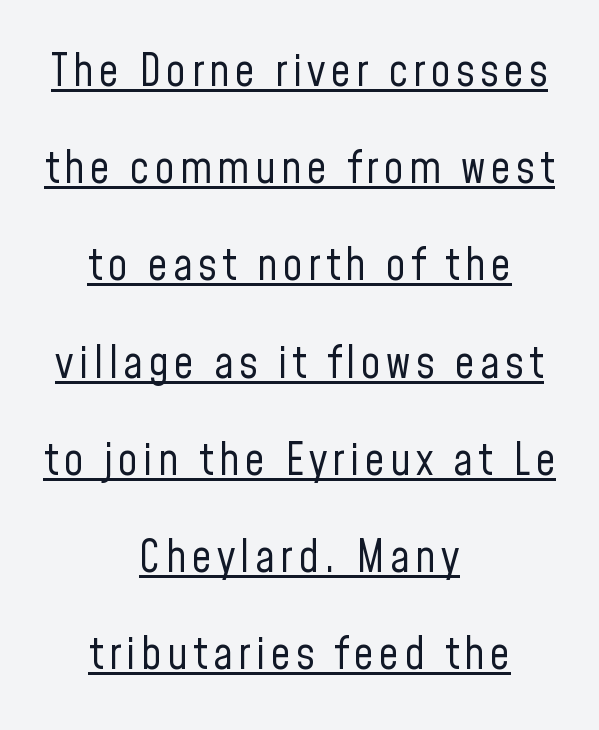
Q: Is the text bold? A: No.
Q: Is the text italic (slanted)? A: No, it is upright.
Q: Is the typeface a serif or a sans-serif typeface? A: Sans-serif.
Q: Is the text underlined? A: Yes.
Q: How is the paragraph aligned? A: Centered.
Q: Is the spacing between lines tight, normal or loose? A: Loose.
Q: Width (condensed, normal, or wide)? A: Condensed.
Q: Stroke contrast? A: Low.
Q: x-height? A: Medium.
Q: Monospaced? A: No.
